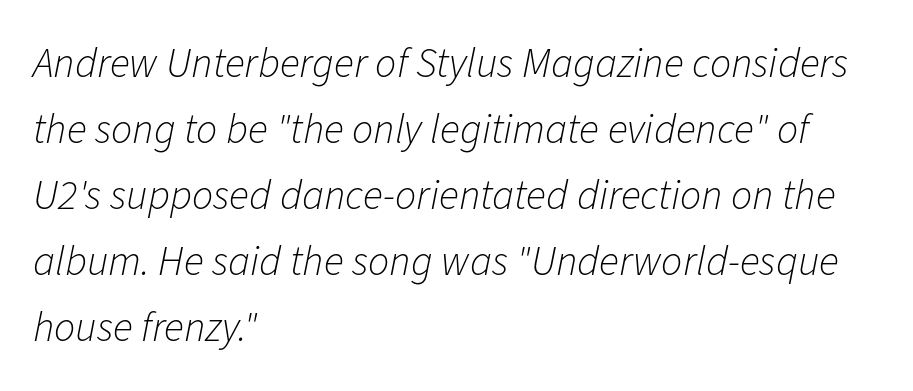
The image shows 42 px light type, italic (leaning right); set left-aligned, normal line spacing (1.57x), normal letter spacing, not underlined; low stroke contrast and a medium x-height.
